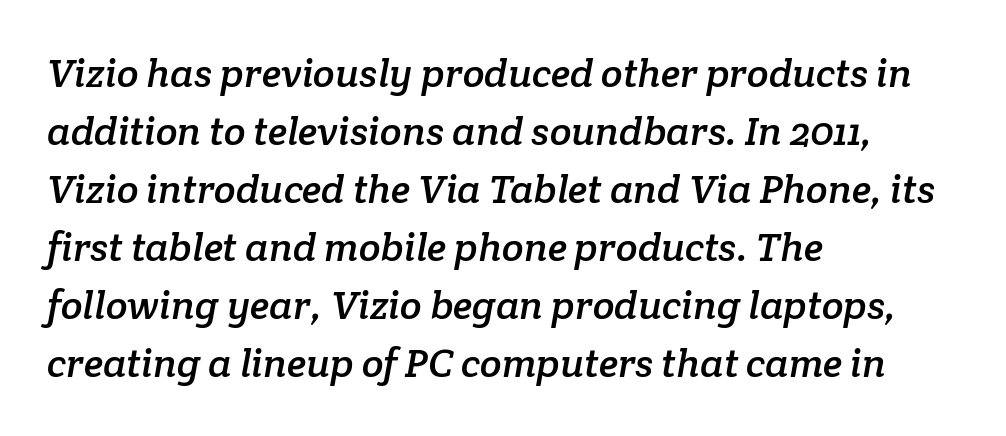
Q: Is the typeface a serif or a sans-serif typeface? A: Serif.
Q: Is the text underlined? A: No.
Q: How is the paragraph aligned? A: Left-aligned.
Q: Is the spacing between letters normal or unusually wide? A: Normal.
Q: Is the spacing between lines tight, normal or loose? A: Normal.
Q: Width (condensed, normal, or wide)? A: Normal.
Q: Stroke contrast? A: Low.
Q: x-height? A: Medium.
Q: Monospaced? A: No.
